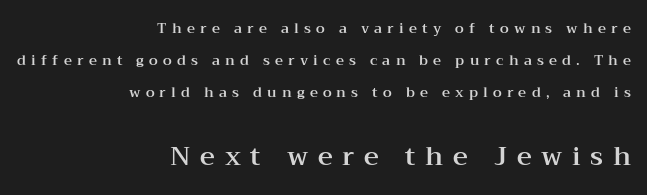
Loose tracking; the words dissolve into strings of separated letters. Notice how the stems are strictly vertical — no italics here. If you squint, the bottom block still reads clearly — it's the larger of the two. This sample is right-justified, so line beginnings fall wherever the words allow. Quick note: underline off. Airy leading.
